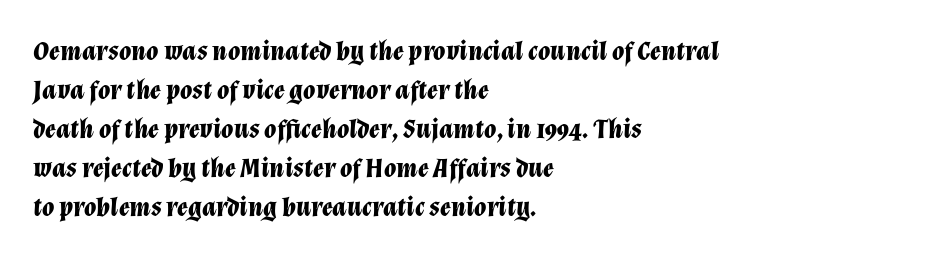
{"italic": "yes", "lean": "right", "slant_degrees": 12, "bold": "yes", "weight": "bold", "width": "normal", "stroke_contrast": "low", "x_height": "medium", "monospaced": "no", "underline": "no", "align": "left", "line_spacing": "normal", "line_spacing_ratio": 1.39, "letter_spacing": "normal", "letter_spacing_em": 0.0, "glyph_px": 28}
